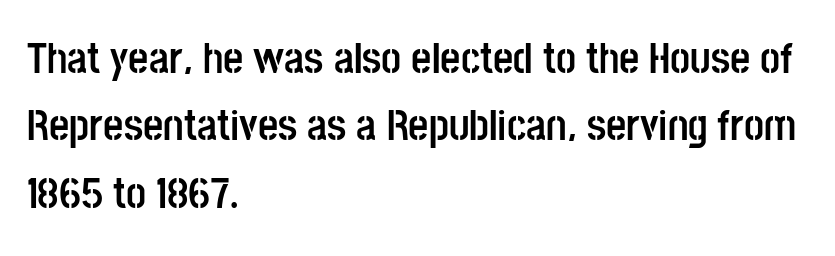
{"serif": "no", "italic": "no", "bold": "yes", "weight": "semibold", "width": "condensed", "stroke_contrast": "low", "x_height": "large", "monospaced": "no", "underline": "no", "align": "left", "line_spacing": "normal", "line_spacing_ratio": 1.53, "letter_spacing": "normal", "letter_spacing_em": 0.0, "glyph_px": 44}
